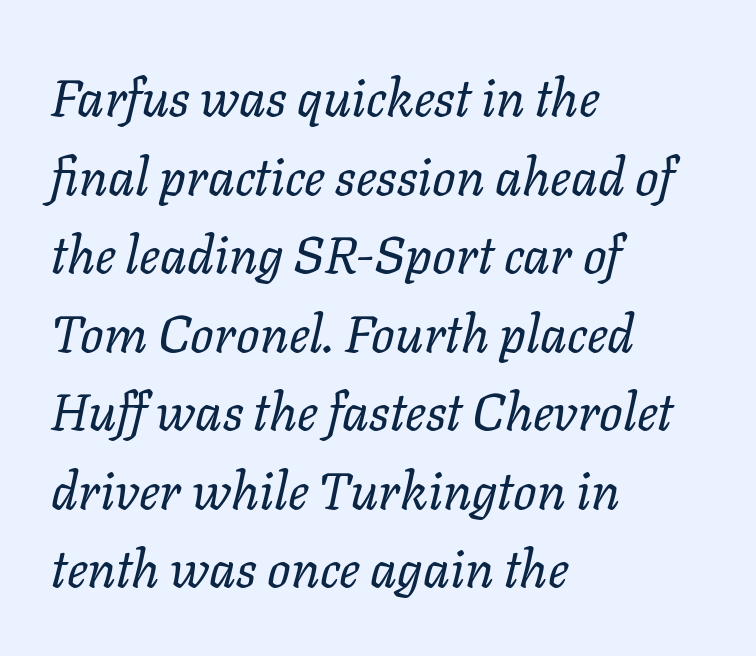
The image shows 52 px regular-weight type, italic (leaning right); set left-aligned, normal line spacing (1.51x), normal letter spacing, not underlined; low stroke contrast and a medium x-height.
